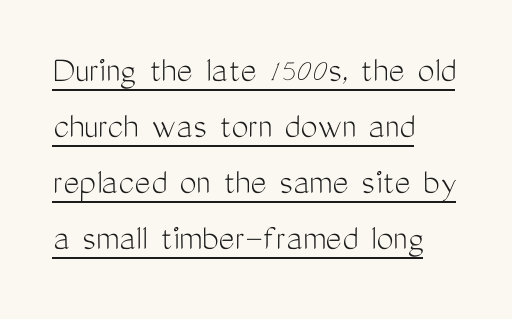
{"serif": "no", "italic": "no", "bold": "no", "weight": "light", "width": "condensed", "stroke_contrast": "medium", "x_height": "medium", "monospaced": "no", "underline": "yes", "align": "left", "line_spacing": "normal", "line_spacing_ratio": 1.47, "letter_spacing": "normal", "letter_spacing_em": 0.0, "glyph_px": 38}
